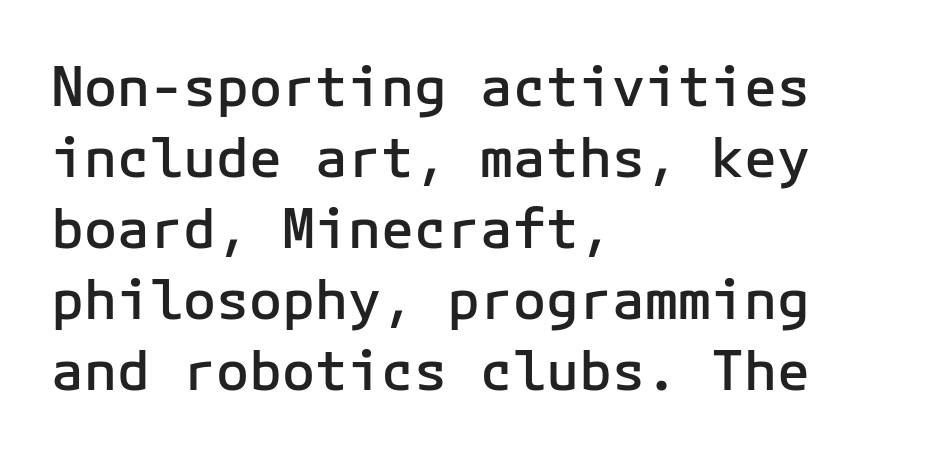
The image shows 55 px semibold sans-serif type, upright; set left-aligned, normal line spacing (1.29x), normal letter spacing, not underlined; low stroke contrast and a medium x-height.
